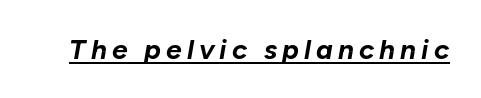
{"italic": "yes", "lean": "right", "slant_degrees": 10, "bold": "yes", "weight": "bold", "width": "normal", "stroke_contrast": "low", "x_height": "medium", "monospaced": "no", "underline": "yes", "glyph_px": 28}
